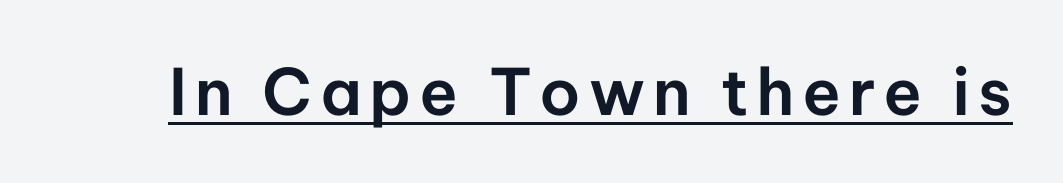
{"serif": "no", "italic": "no", "width": "normal", "stroke_contrast": "low", "x_height": "medium", "monospaced": "no", "underline": "yes", "glyph_px": 64}
